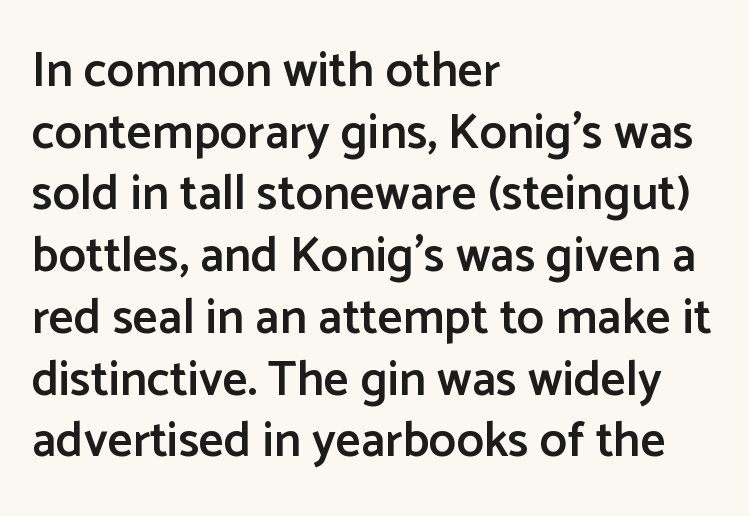
{"serif": "no", "italic": "no", "bold": "semi", "weight": "semibold", "width": "normal", "stroke_contrast": "low", "x_height": "medium", "monospaced": "no", "underline": "no", "align": "left", "line_spacing": "normal", "line_spacing_ratio": 1.26, "letter_spacing": "normal", "letter_spacing_em": 0.0, "glyph_px": 49}
